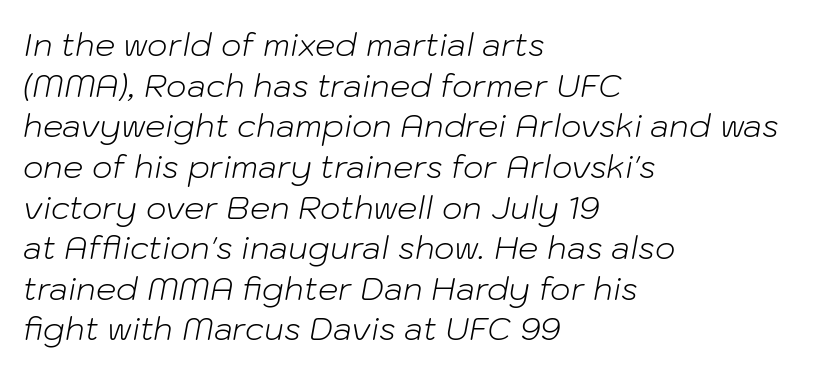
{"italic": "yes", "lean": "right", "slant_degrees": 10, "bold": "no", "weight": "light", "width": "normal", "stroke_contrast": "low", "x_height": "medium", "monospaced": "no", "underline": "no", "align": "left", "line_spacing": "normal", "line_spacing_ratio": 1.27, "letter_spacing": "normal", "letter_spacing_em": 0.0, "glyph_px": 32}
